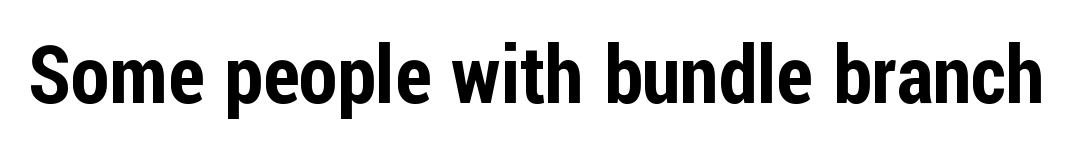
Q: Is the text italic (slanted)? A: No, it is upright.
Q: Is the typeface a serif or a sans-serif typeface? A: Sans-serif.
Q: Is the text underlined? A: No.
Q: Is the spacing between letters normal or unusually wide? A: Normal.
Q: Width (condensed, normal, or wide)? A: Condensed.
Q: Stroke contrast? A: Low.
Q: x-height? A: Medium.
Q: Monospaced? A: No.
